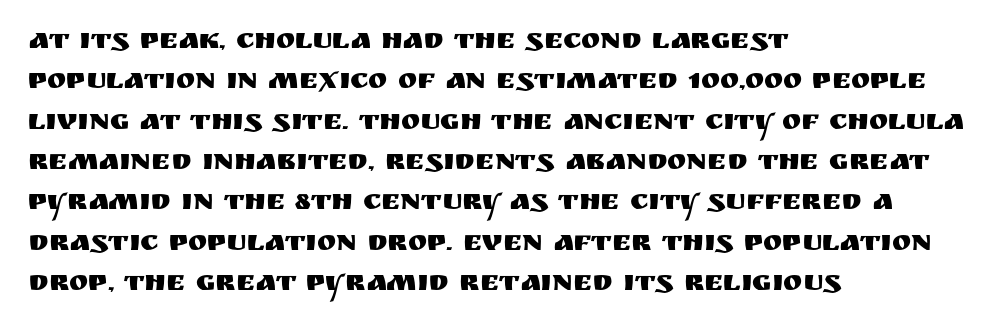
{"serif": "no", "italic": "no", "width": "normal", "stroke_contrast": "medium", "x_height": "large", "monospaced": "no", "underline": "no", "align": "left", "line_spacing": "normal", "line_spacing_ratio": 1.39, "letter_spacing": "normal", "letter_spacing_em": 0.0, "glyph_px": 29}
